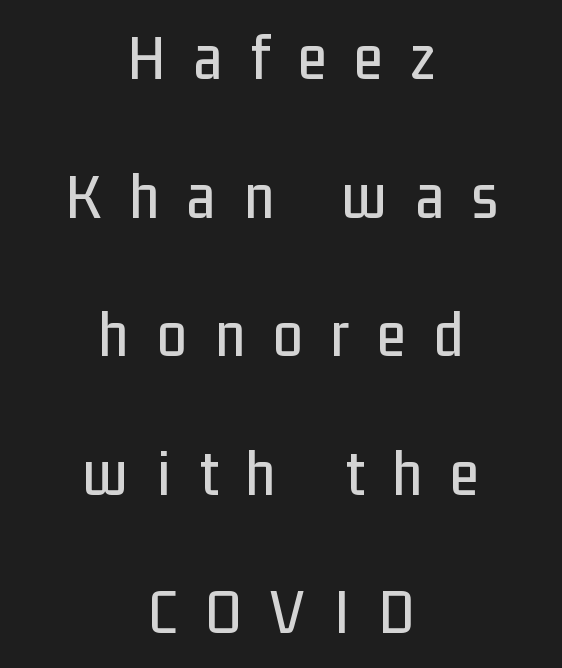
Q: Is the text italic (slanted)? A: No, it is upright.
Q: Is the typeface a serif or a sans-serif typeface? A: Sans-serif.
Q: Is the text underlined? A: No.
Q: How is the paragraph aligned? A: Centered.
Q: Is the spacing between letters normal or unusually wide? A: Unusually wide.
Q: Is the spacing between lines tight, normal or loose? A: Loose.
Q: Width (condensed, normal, or wide)? A: Condensed.
Q: Stroke contrast? A: Low.
Q: x-height? A: Medium.
Q: Monospaced? A: No.
